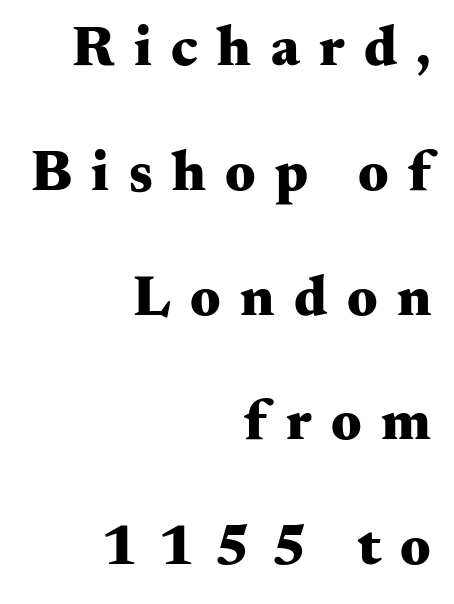
{"serif": "yes", "italic": "no", "bold": "yes", "weight": "heavy", "width": "wide", "stroke_contrast": "medium", "x_height": "small", "monospaced": "no", "underline": "no", "align": "right", "line_spacing": "loose", "line_spacing_ratio": 2.19, "letter_spacing": "wide", "letter_spacing_em": 0.34, "glyph_px": 57}
